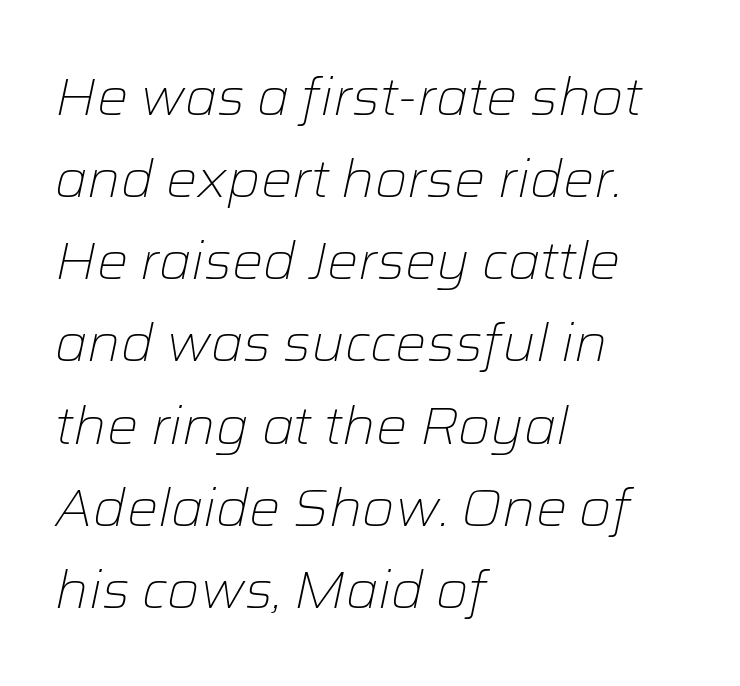
The image shows 52 px light type, italic (leaning right); set left-aligned, normal line spacing (1.58x), normal letter spacing, not underlined; low stroke contrast and a medium x-height.
